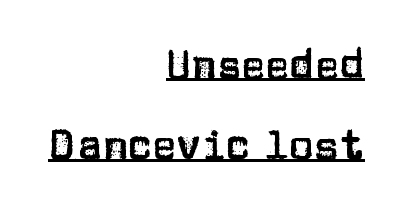
The image shows 41 px sans-serif type, upright; set right-aligned, loose line spacing (1.97x), normal letter spacing, underlined; low stroke contrast and a large x-height.
